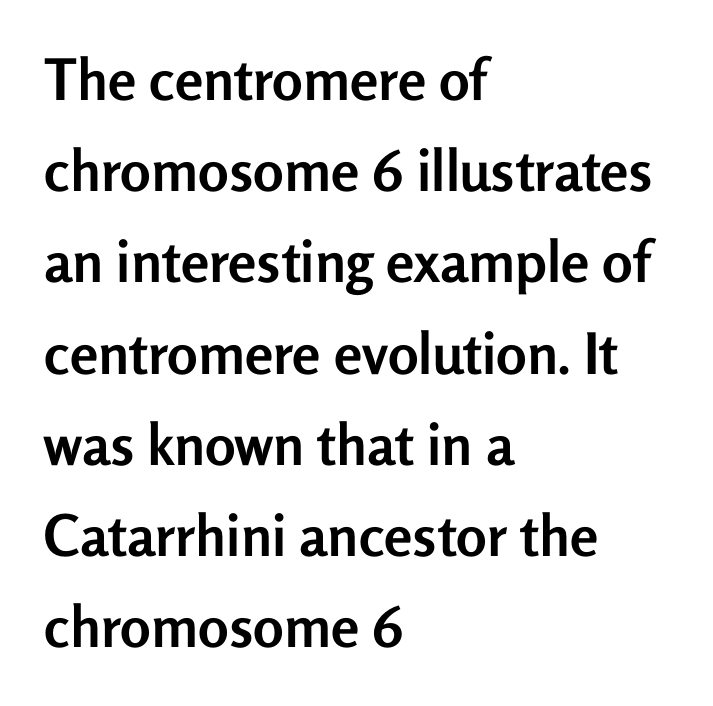
The image shows 57 px semibold sans-serif type, upright; set left-aligned, normal line spacing (1.6x), normal letter spacing, not underlined; low stroke contrast and a medium x-height.
